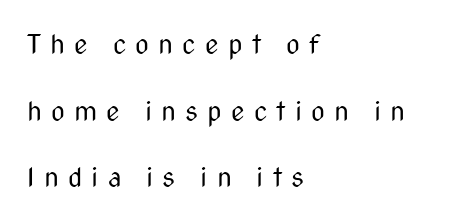
Q: Is the text bold? A: No.
Q: Is the text italic (slanted)? A: No, it is upright.
Q: Is the text underlined? A: No.
Q: How is the paragraph aligned? A: Left-aligned.
Q: Is the spacing between letters normal or unusually wide? A: Unusually wide.
Q: Is the spacing between lines tight, normal or loose? A: Loose.
